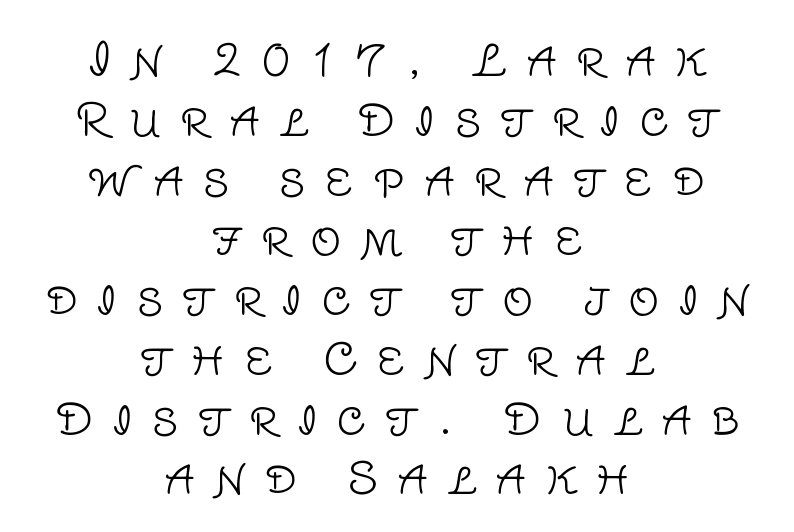
{"serif": "no", "bold": "no", "weight": "light", "width": "normal", "stroke_contrast": "low", "x_height": "large", "monospaced": "no", "underline": "no", "align": "center", "line_spacing": "normal", "line_spacing_ratio": 1.39, "letter_spacing": "wide", "letter_spacing_em": 0.45, "glyph_px": 43}
